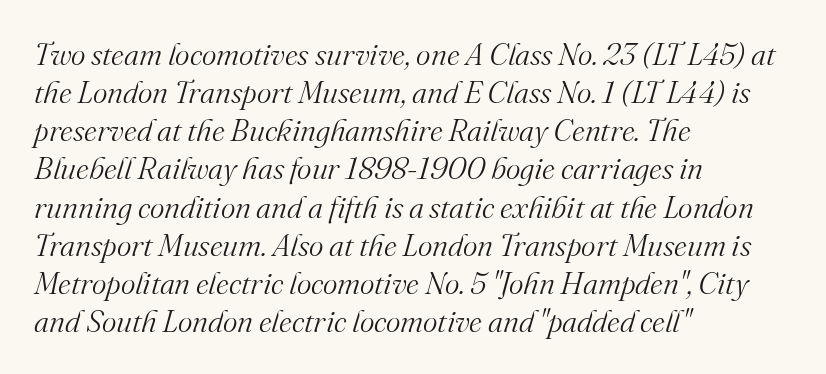
The gap between lines stays unmarked. Note the varied advance widths — an 'i' is clearly narrower than an 'm'. Tracking value appears to be zero — textbook default spacing. Slant detected: the letters are inclined. Caption: face not bold, strokes unweighted. Small tapered or slab feet sit at the stroke ends, so this counts as serif.
